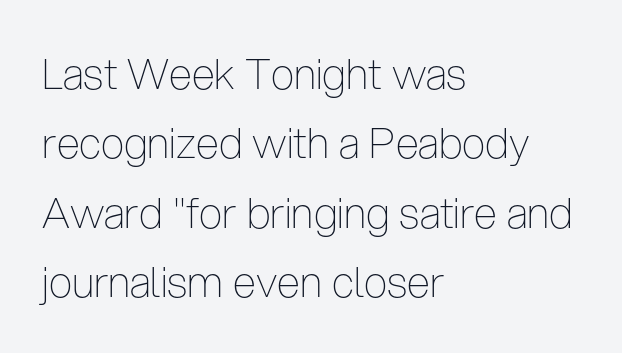
{"serif": "no", "italic": "no", "bold": "no", "weight": "thin", "width": "condensed", "stroke_contrast": "low", "x_height": "medium", "monospaced": "no", "underline": "no", "align": "left", "line_spacing": "normal", "line_spacing_ratio": 1.65, "letter_spacing": "normal", "letter_spacing_em": 0.0, "glyph_px": 42}
